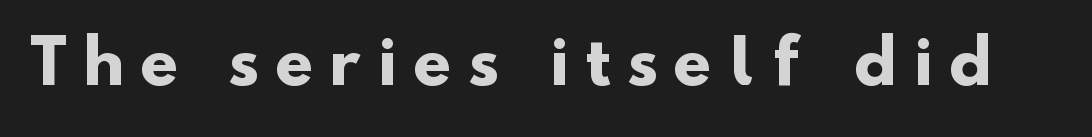
The image shows 61 px heavy sans-serif type; set unusually wide letter spacing (+0.28 em), not underlined; low stroke contrast and a small x-height.
